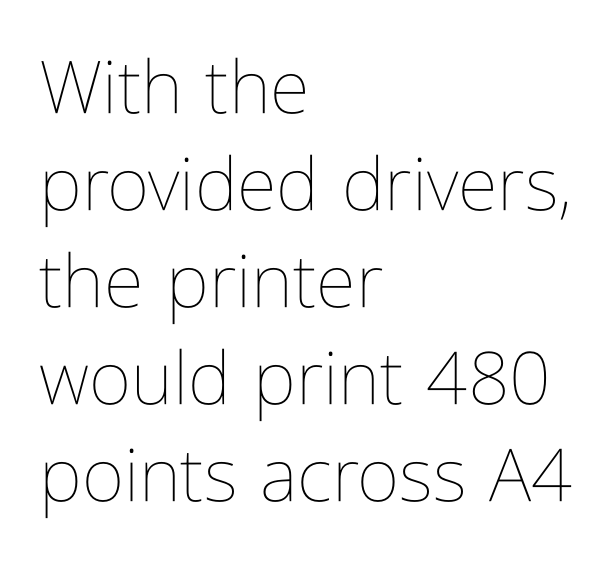
The image shows 73 px thin, condensed type, upright; set left-aligned, normal line spacing (1.33x), normal letter spacing, not underlined; low stroke contrast and a medium x-height.
